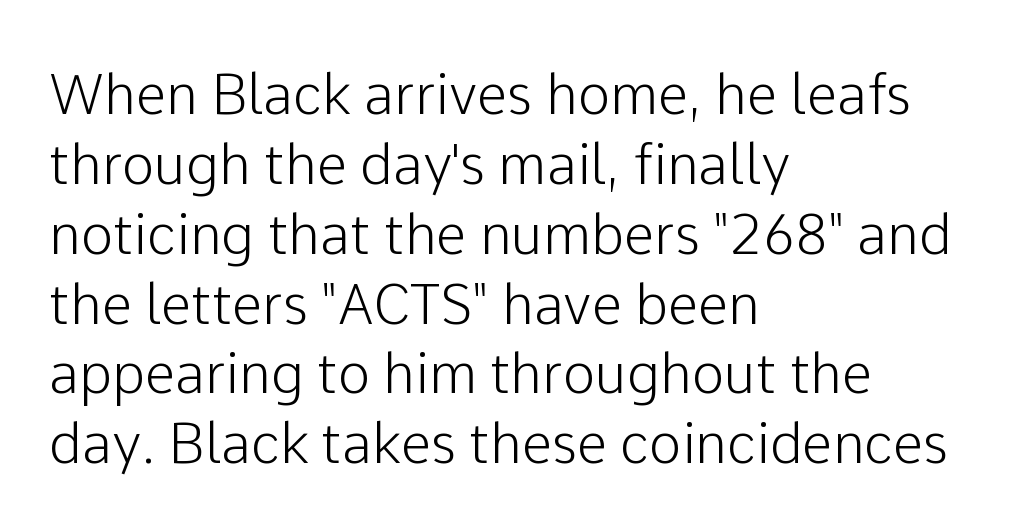
Q: Is the text italic (slanted)? A: No, it is upright.
Q: Is the typeface a serif or a sans-serif typeface? A: Sans-serif.
Q: Is the text underlined? A: No.
Q: How is the paragraph aligned? A: Left-aligned.
Q: Is the spacing between letters normal or unusually wide? A: Normal.
Q: Is the spacing between lines tight, normal or loose? A: Normal.
Q: Width (condensed, normal, or wide)? A: Normal.
Q: Stroke contrast? A: Low.
Q: x-height? A: Medium.
Q: Monospaced? A: No.
